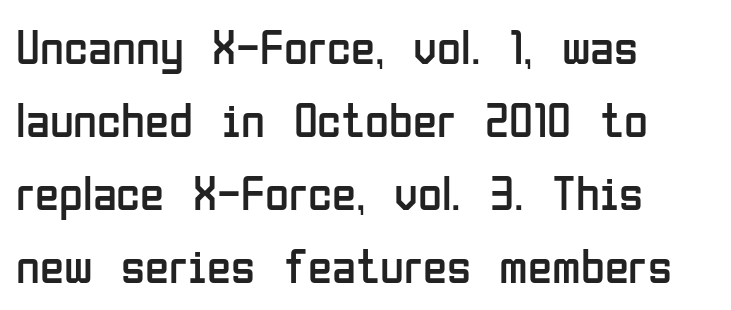
Does the leading feel generous? No, just average. Unlike italic type, these characters show no tilt at all. Is the type heavy? It reads as light-to-regular instead. Tracking here is standard; glyphs follow each other at the usual distance.
